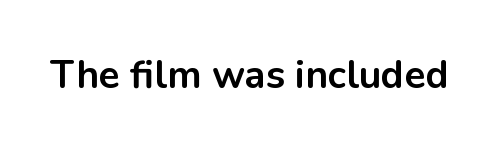
The image shows 39 px bold sans-serif type, upright; set normal letter spacing, not underlined; low stroke contrast and a medium x-height.
